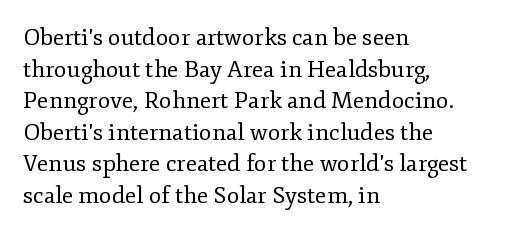
{"italic": "no", "bold": "no", "underline": "no", "align": "left", "line_spacing": "normal", "line_spacing_ratio": 1.37, "letter_spacing": "normal", "letter_spacing_em": 0.0, "glyph_px": 23}
